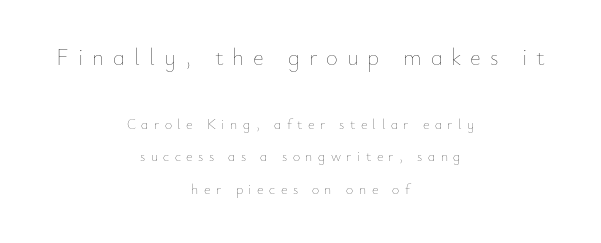
{"italic": "no", "bold": "no", "underline": "no", "align": "center", "line_spacing": "loose", "line_spacing_ratio": 2.32, "letter_spacing": "wide", "letter_spacing_em": 0.39, "larger_block": "first", "size_ratio": 1.64, "glyph_px": 23}
